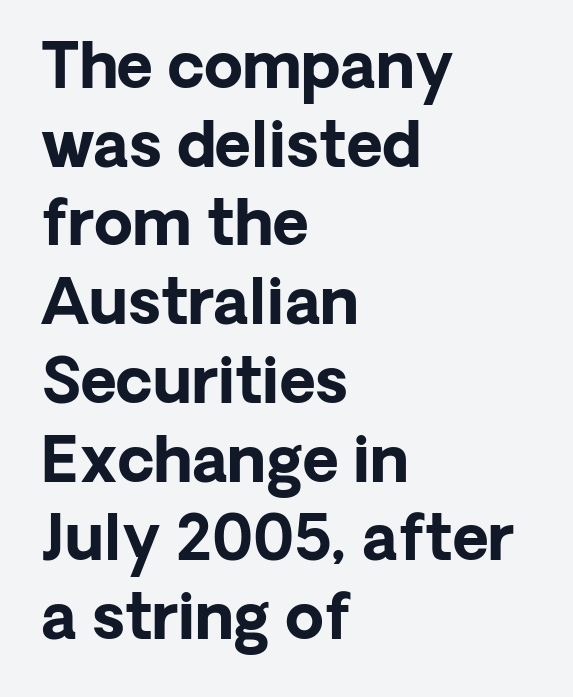
The area under the type is left untouched. Tall strokes in this sample are plumb rather than angled. Strong, thick strokes mark this as bold type. Note the varied advance widths — an 'i' is clearly narrower than an 'm'.
